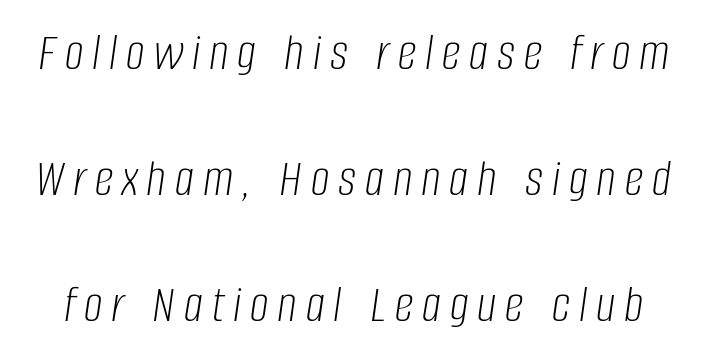
The image shows 53 px light, condensed type, italic (leaning right); set loose line spacing (2.38x), not underlined; low stroke contrast and a large x-height.
